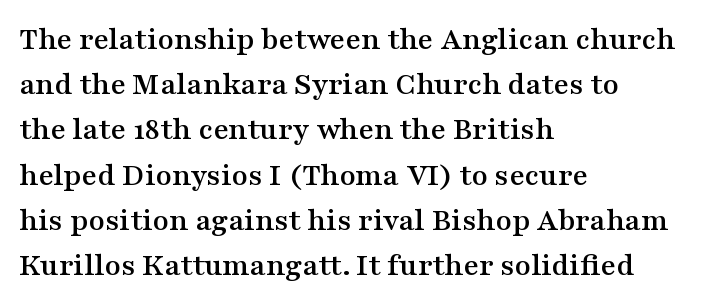
Every character sits straight up, as roman type does. The typeface chosen for these lines features serifs. The face used here is rendered with its standard letterfit. Reading down the column, the eye jumps a familiar distance to each next line.
